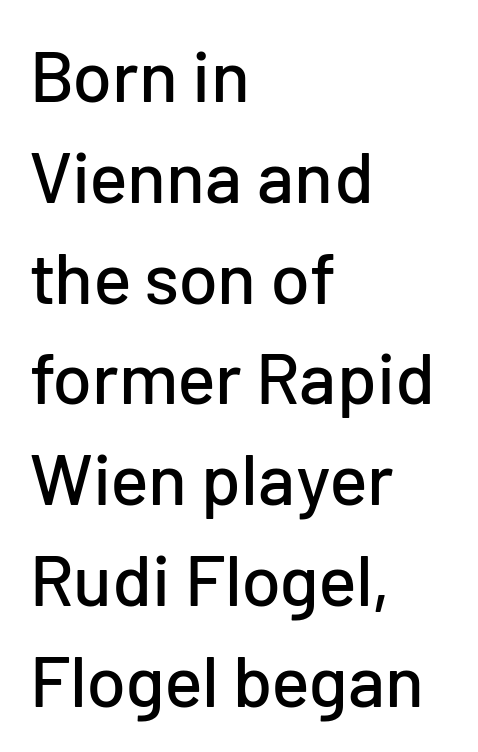
The image shows 72 px sans-serif type, upright; set left-aligned, normal line spacing (1.4x), normal letter spacing, not underlined; low stroke contrast and a medium x-height.
